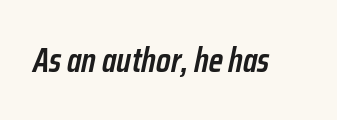
The rendering applies a slant to the glyphs. The letters advance in unequal steps, a hallmark of proportional type. What stands out about the letter spacing? Nothing — it is the standard amount. A bare baseline throughout the passage.
